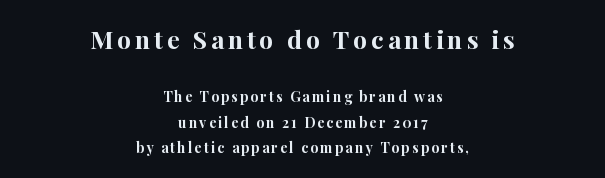
{"italic": "no", "bold": "yes", "underline": "no", "align": "center", "line_spacing_ratio": 1.81, "larger_block": "first", "size_ratio": 1.79, "glyph_px": 25}
